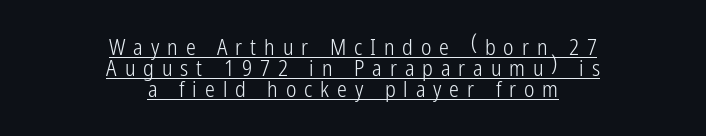
{"italic": "no", "bold": "no", "underline": "yes", "align": "center", "line_spacing": "tight", "line_spacing_ratio": 0.96, "letter_spacing": "wide", "letter_spacing_em": 0.36, "glyph_px": 22}
